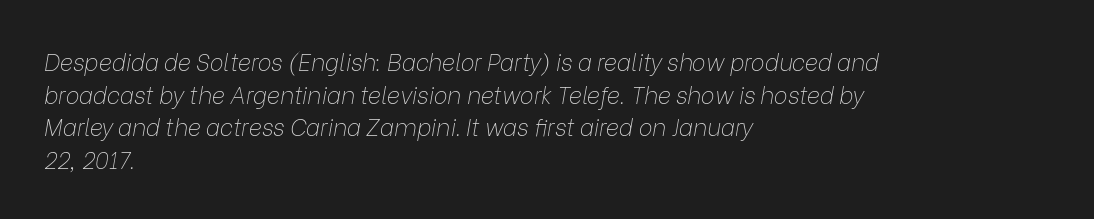
The typography opts for an oblique posture over an upright one. Interline gaps are of average width in this sample. You could call the tracking neutral — neither tight nor loose. The face looks like a standard text weight, possibly lighter. Alignment: flush left. Type without underlining.
